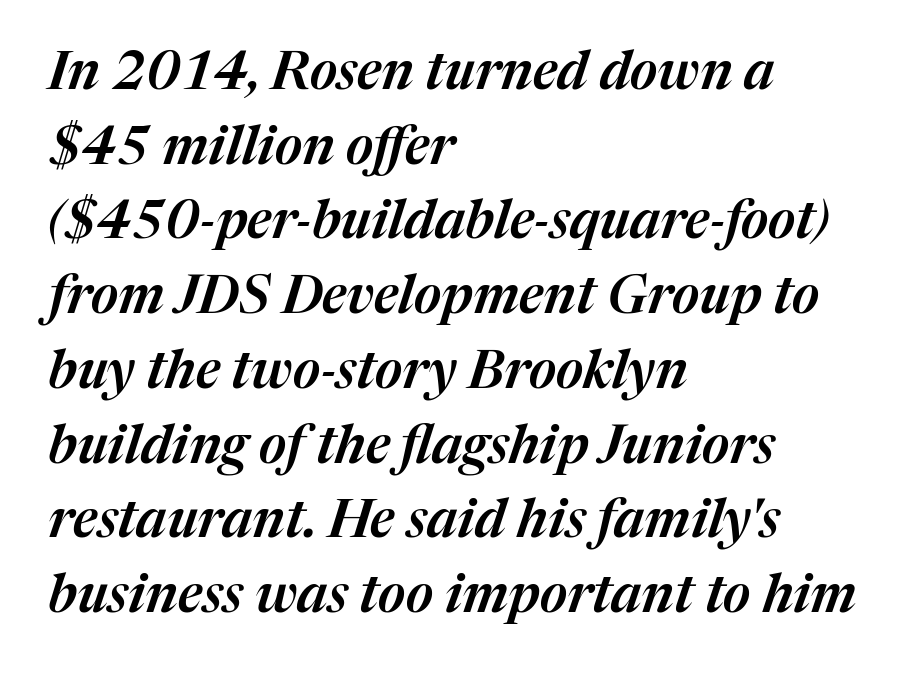
The image shows 53 px text type, italic (leaning right); set left-aligned, normal line spacing (1.41x), normal letter spacing, not underlined; medium stroke contrast and a medium x-height.
